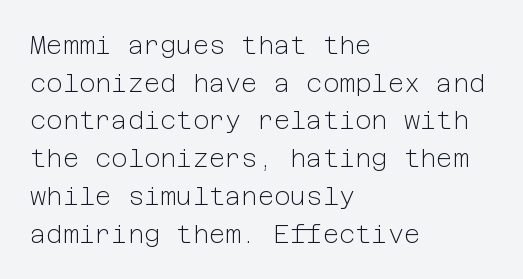
{"italic": "no", "bold": "no", "underline": "no", "align": "left", "line_spacing": "normal", "line_spacing_ratio": 1.51, "letter_spacing": "normal", "letter_spacing_em": 0.0, "glyph_px": 25}
